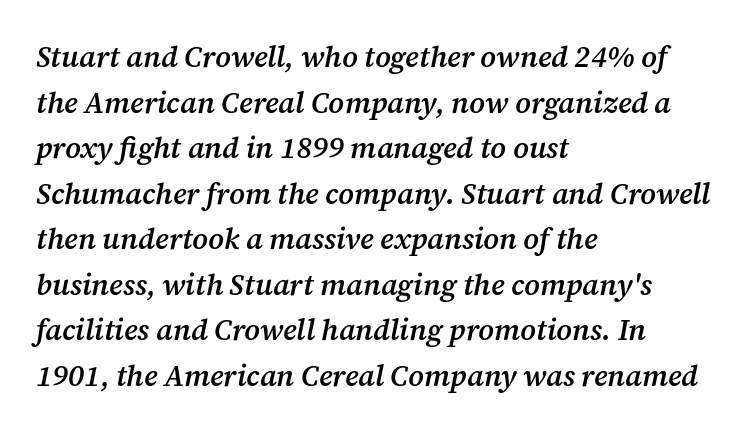
Font category for this specimen: serif. Descenders are the only things crossing below the line. Where is the straight margin? On the left. The rendering uses natural spacing where letterforms have individual widths. A bit beefed up — I'd call it semibold rather than bold. Each word holds together tightly as a unit, with standard inter-letter gaps.
